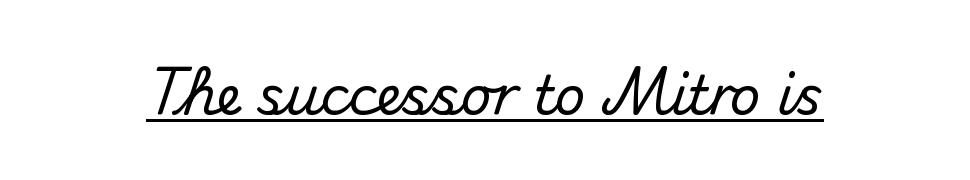
{"serif": "no", "width": "normal", "stroke_contrast": "medium", "x_height": "small", "monospaced": "no", "underline": "yes", "letter_spacing": "normal", "letter_spacing_em": 0.0, "glyph_px": 53}
